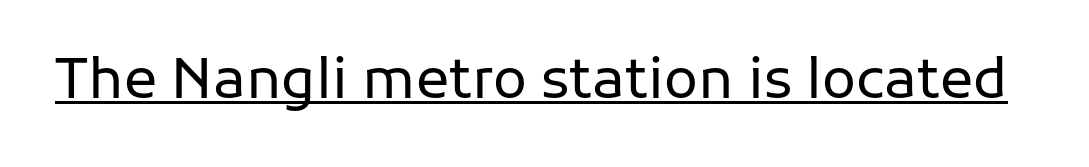
{"serif": "no", "italic": "no", "bold": "no", "weight": "regular", "width": "normal", "stroke_contrast": "low", "x_height": "medium", "monospaced": "no", "underline": "yes", "letter_spacing": "normal", "letter_spacing_em": 0.0, "glyph_px": 56}
